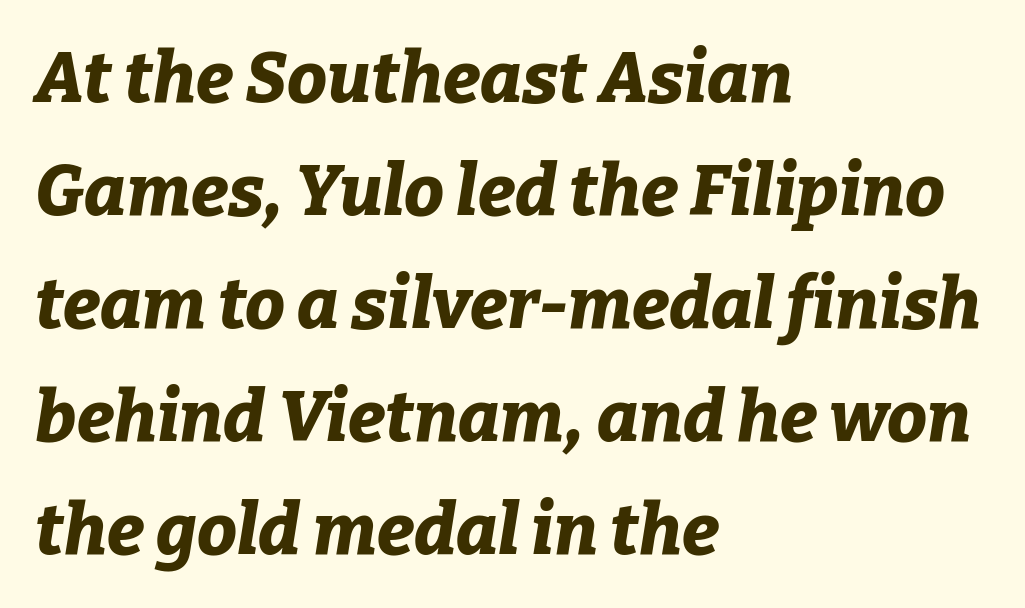
Q: Is the text bold? A: Yes.
Q: Is the text italic (slanted)? A: Yes, it leans right by about 9 degrees.
Q: Is the text underlined? A: No.
Q: How is the paragraph aligned? A: Left-aligned.
Q: Is the spacing between letters normal or unusually wide? A: Normal.
Q: Is the spacing between lines tight, normal or loose? A: Normal.
Q: Width (condensed, normal, or wide)? A: Normal.
Q: Stroke contrast? A: Low.
Q: x-height? A: Medium.
Q: Monospaced? A: No.
